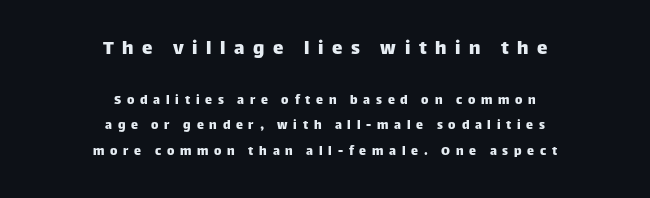
Each word looks stretched out because of the extra space between its letters. Anything drawn beneath the words? Only blank space. Type size steps down from the first block to the second. The whitespace from short lines is split evenly between both sides. Upright lettering throughout.
